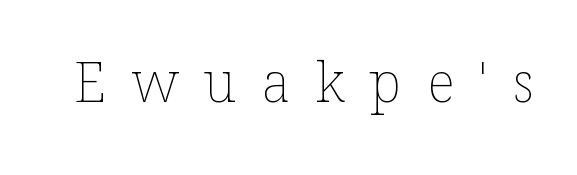
Q: Is the text bold? A: No.
Q: Is the text italic (slanted)? A: No, it is upright.
Q: Is the text underlined? A: No.
Q: Is the spacing between letters normal or unusually wide? A: Unusually wide.
Q: Width (condensed, normal, or wide)? A: Normal.
Q: Stroke contrast? A: Low.
Q: x-height? A: Medium.
Q: Monospaced? A: No.
